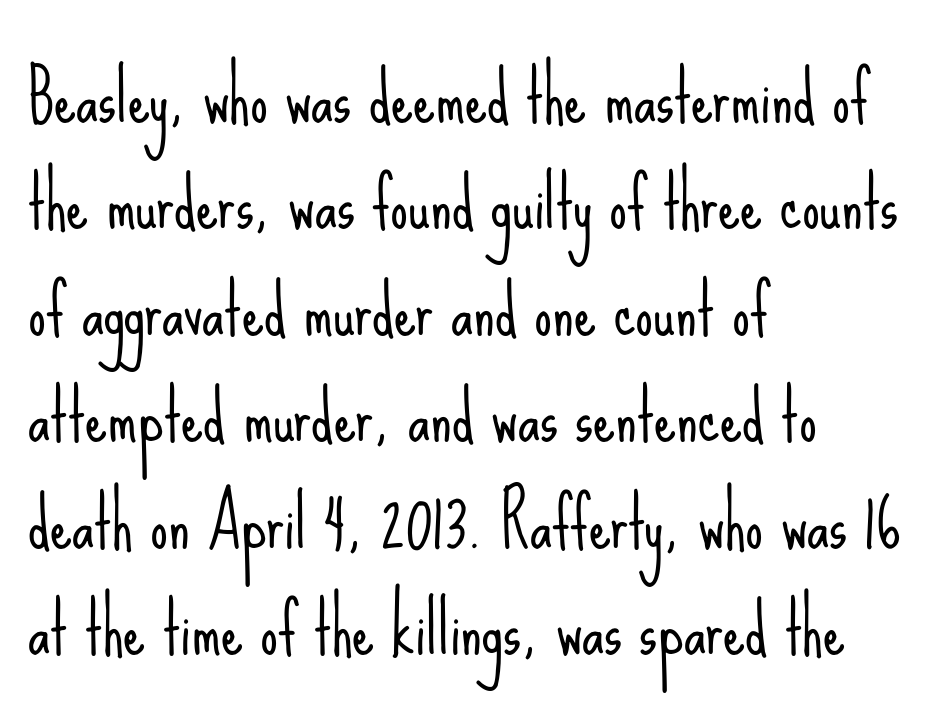
{"serif": "no", "italic": "no", "bold": "no", "weight": "light", "width": "condensed", "stroke_contrast": "low", "x_height": "small", "monospaced": "no", "underline": "no", "align": "left", "line_spacing": "normal", "line_spacing_ratio": 1.52, "letter_spacing": "normal", "letter_spacing_em": 0.0, "glyph_px": 70}
